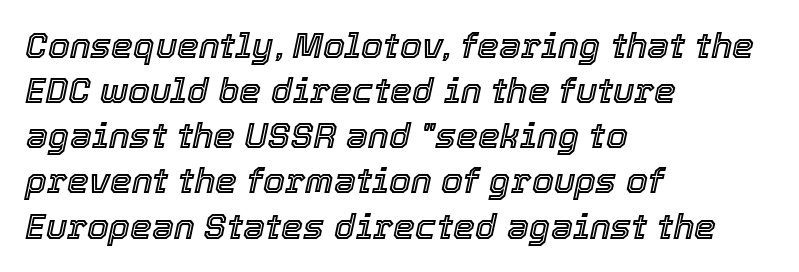
The leading is moderate, giving the passage an even texture. Left-aligned paragraph, ragged on the right. Does the lettering tilt? It does — this is italic. Beneath every word, the page is bare.
